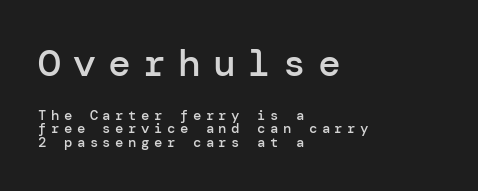
{"serif": "no", "italic": "no", "bold": "semi", "weight": "semibold", "width": "normal", "stroke_contrast": "low", "x_height": "medium", "underline": "no", "align": "left", "line_spacing": "tight", "line_spacing_ratio": 0.98, "letter_spacing": "wide", "letter_spacing_em": 0.32, "larger_block": "first", "size_ratio": 2.71, "glyph_px": 38}
